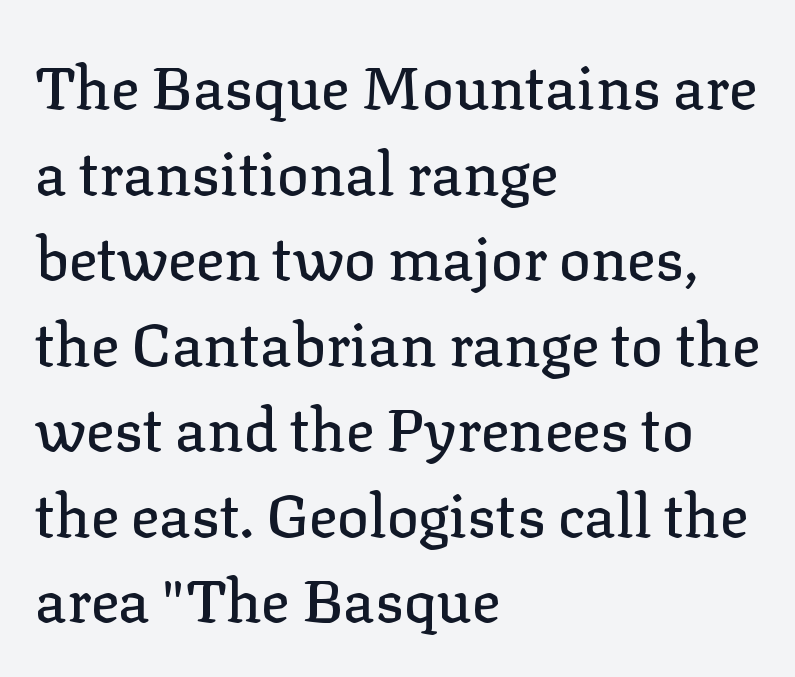
In CSS terms this would be text-align: left. Character widths vary here, with narrow letters taking less room than wide ones. The rendering uses a moderate line-height, typical for paragraphs. Font category for this specimen: serif. Descender tails drop into unmarked territory.
